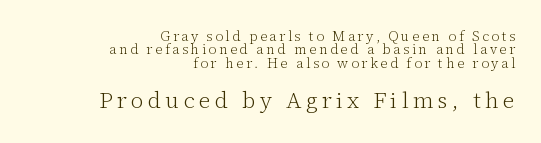
The rendering uses a small line-height, squeezing the rows. Weight: in the light-to-regular range. Plain, unruled lines of type. The text block is weighted toward the right margin, trailing off unevenly leftward. This is roman type, the default non-slanted kind.
